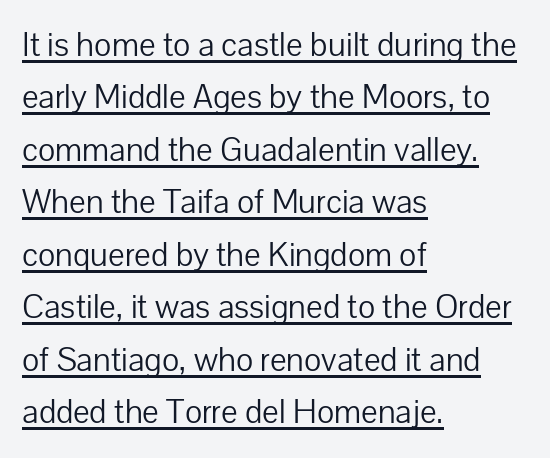
Q: Is the text bold? A: No.
Q: Is the text italic (slanted)? A: No, it is upright.
Q: Is the typeface a serif or a sans-serif typeface? A: Sans-serif.
Q: Is the text underlined? A: Yes.
Q: How is the paragraph aligned? A: Left-aligned.
Q: Is the spacing between letters normal or unusually wide? A: Normal.
Q: Is the spacing between lines tight, normal or loose? A: Normal.
Q: Width (condensed, normal, or wide)? A: Normal.
Q: Stroke contrast? A: Low.
Q: x-height? A: Medium.
Q: Monospaced? A: No.
